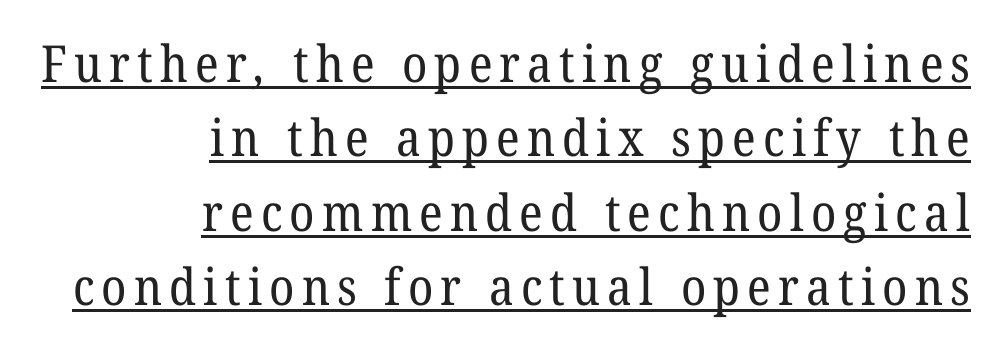
{"serif": "yes", "bold": "no", "weight": "regular", "width": "normal", "stroke_contrast": "low", "x_height": "medium", "monospaced": "no", "underline": "yes", "align": "right", "line_spacing": "normal", "line_spacing_ratio": 1.46, "glyph_px": 51}
